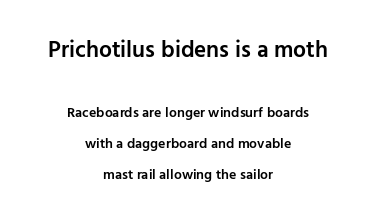
{"italic": "no", "bold": "semi", "underline": "no", "align": "center", "line_spacing": "loose", "line_spacing_ratio": 2.23, "letter_spacing": "normal", "letter_spacing_em": 0.0, "larger_block": "first", "size_ratio": 1.64, "glyph_px": 23}
